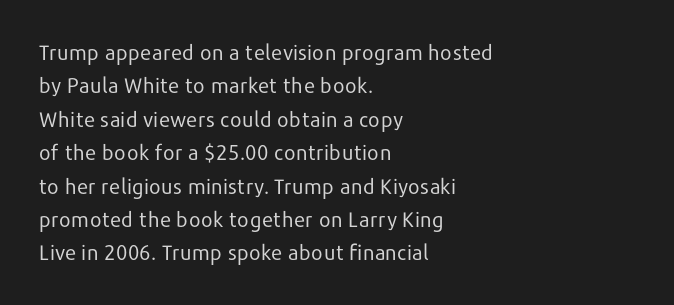
Q: Is the text bold? A: No.
Q: Is the text italic (slanted)? A: No, it is upright.
Q: Is the text underlined? A: No.
Q: How is the paragraph aligned? A: Left-aligned.
Q: Is the spacing between letters normal or unusually wide? A: Normal.
Q: Is the spacing between lines tight, normal or loose? A: Normal.
